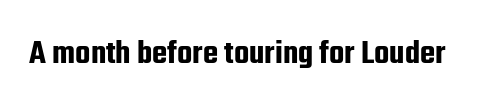
A clean baseline with only descenders dipping below it. The typography opts for an upright posture over an oblique one. Spacing verdict: proportional, widths tailored to each character. This rendering employs a face without finishing strokes, i.e., a sans-serif.
